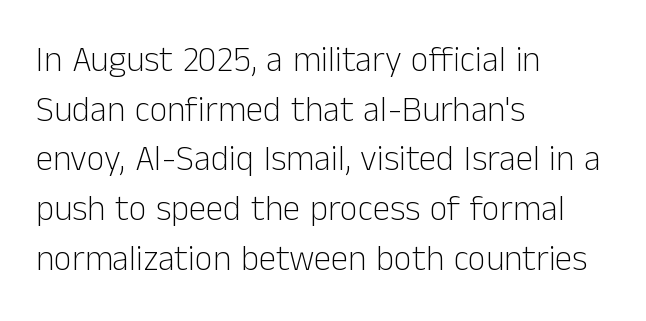
Q: Is the text bold? A: No.
Q: Is the text italic (slanted)? A: No, it is upright.
Q: Is the typeface a serif or a sans-serif typeface? A: Sans-serif.
Q: Is the text underlined? A: No.
Q: How is the paragraph aligned? A: Left-aligned.
Q: Is the spacing between letters normal or unusually wide? A: Normal.
Q: Is the spacing between lines tight, normal or loose? A: Normal.
Q: Width (condensed, normal, or wide)? A: Normal.
Q: Stroke contrast? A: Low.
Q: x-height? A: Medium.
Q: Monospaced? A: No.
